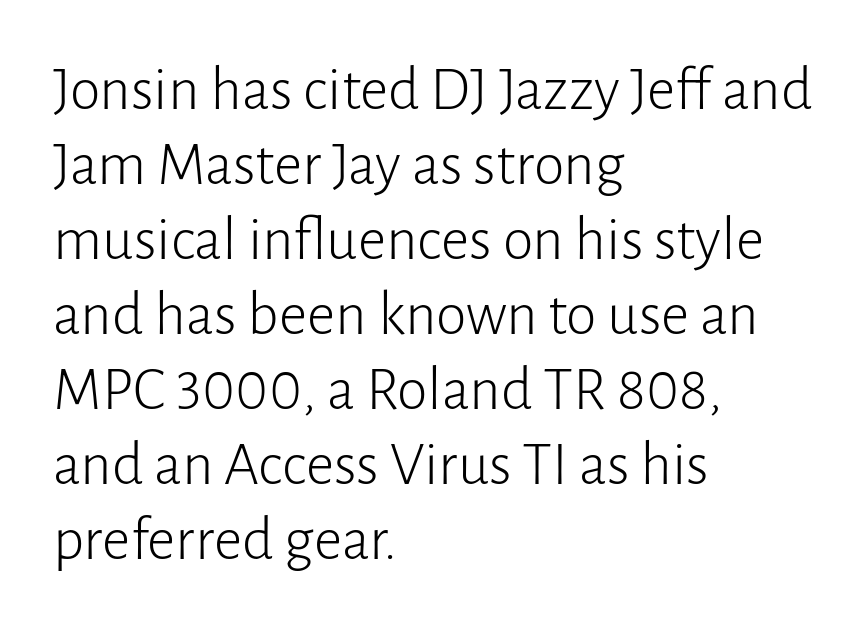
The image shows 62 px light sans-serif type, upright; set left-aligned, line spacing 1.21x, normal letter spacing, not underlined; low stroke contrast and a medium x-height.
